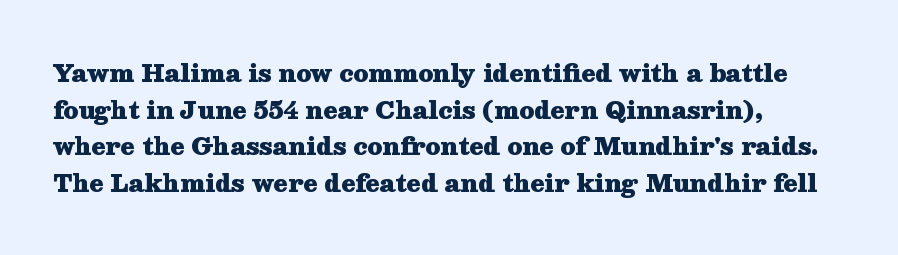
{"italic": "no", "bold": "yes", "underline": "no", "align": "left", "line_spacing": "normal", "line_spacing_ratio": 1.59, "letter_spacing": "normal", "letter_spacing_em": 0.0, "glyph_px": 23}
